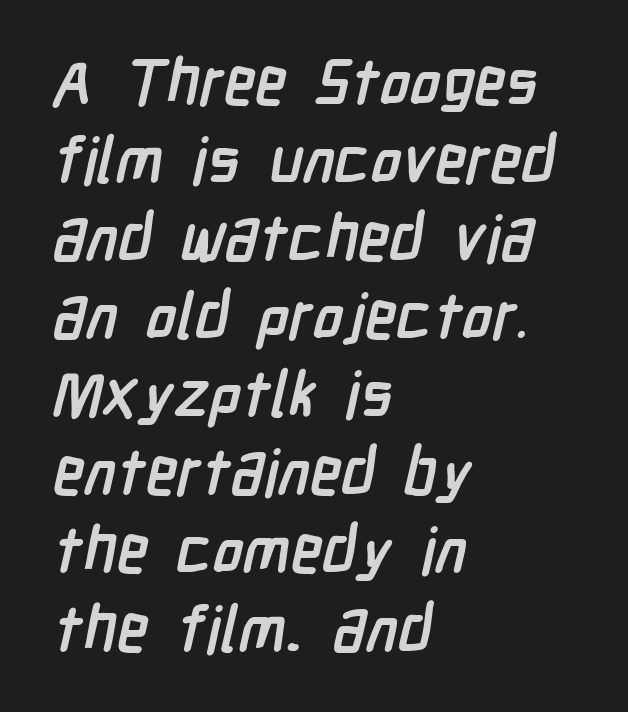
Each row of text sits above clean, open space. Summary of weight: heavy, a full bold. Alignment: flush left. The rendering uses natural spacing where letterforms have individual widths.
